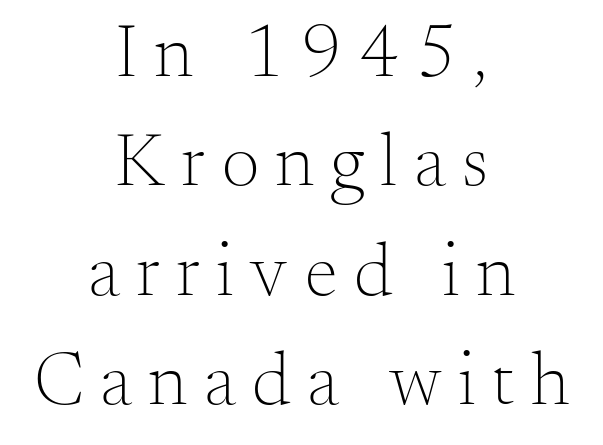
{"serif": "yes", "italic": "no", "bold": "no", "weight": "light", "width": "normal", "stroke_contrast": "medium", "x_height": "small", "monospaced": "no", "underline": "no", "align": "center", "line_spacing": "normal", "line_spacing_ratio": 1.46, "letter_spacing": "wide", "letter_spacing_em": 0.22, "glyph_px": 75}
